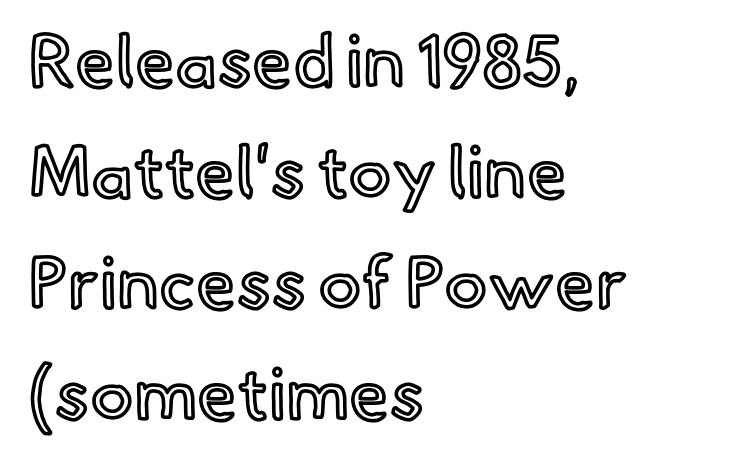
The image shows 72 px text type, upright; set left-aligned, normal line spacing (1.54x), normal letter spacing, not underlined; a small x-height.
